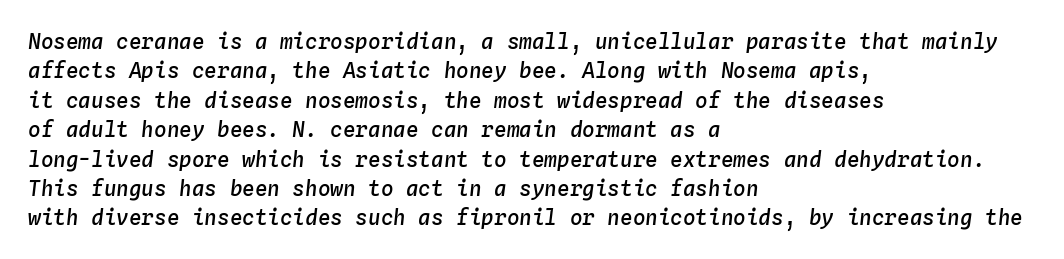
Q: Is the text bold? A: Semi-bold.
Q: Is the text italic (slanted)? A: Yes, it leans right by about 4 degrees.
Q: Is the text underlined? A: No.
Q: How is the paragraph aligned? A: Left-aligned.
Q: Is the spacing between letters normal or unusually wide? A: Normal.
Q: Is the spacing between lines tight, normal or loose? A: Normal.
